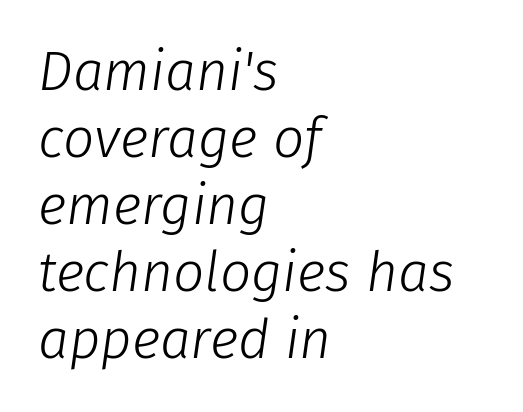
The image shows 55 px light type, italic (leaning right); set left-aligned, line spacing 1.22x, normal letter spacing, not underlined; low stroke contrast and a medium x-height.
